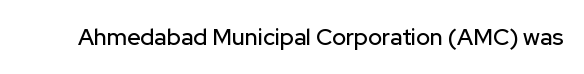
Q: Is the text italic (slanted)? A: No, it is upright.
Q: Is the text underlined? A: No.
Q: Is the spacing between letters normal or unusually wide? A: Normal.
